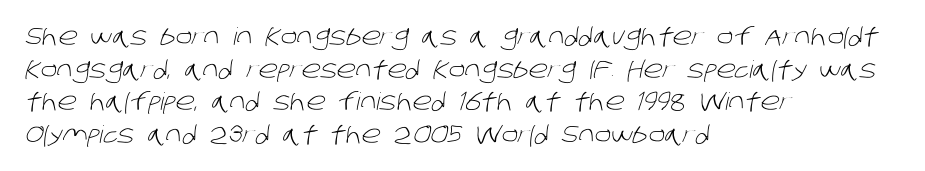
{"bold": "no", "underline": "no", "align": "left", "line_spacing": "normal", "line_spacing_ratio": 1.36, "letter_spacing": "normal", "letter_spacing_em": 0.0, "glyph_px": 24}
